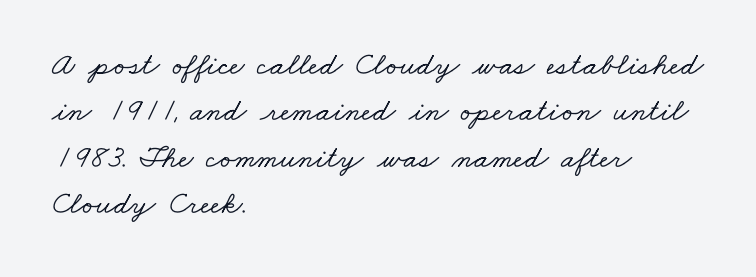
A typesetter would call this zero additional tracking. Normally led — the rows are evenly, conventionally spaced. Caption: multi-line text, flush left, ragged right. The space directly below the letters is spotless.
